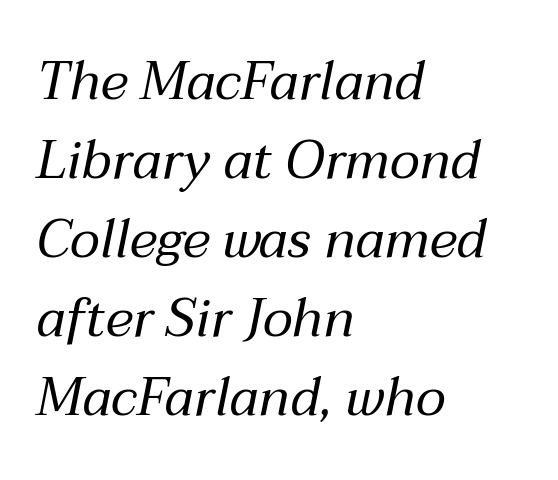
The image shows 53 px regular-weight type, italic (leaning right); set left-aligned, normal line spacing (1.49x), normal letter spacing, not underlined; medium stroke contrast and a medium x-height.
